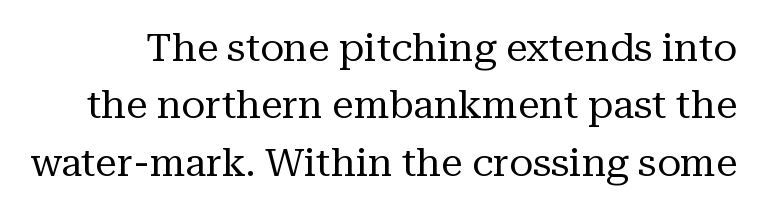
{"serif": "yes", "italic": "no", "bold": "no", "weight": "regular", "width": "normal", "stroke_contrast": "medium", "x_height": "medium", "monospaced": "no", "underline": "no", "line_spacing": "normal", "line_spacing_ratio": 1.47, "letter_spacing": "normal", "letter_spacing_em": 0.0, "glyph_px": 39}
